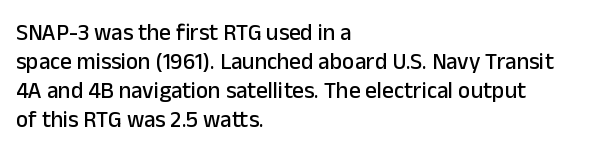
The image shows 23 px text type, upright; set left-aligned, normal line spacing (1.26x), normal letter spacing, not underlined.
